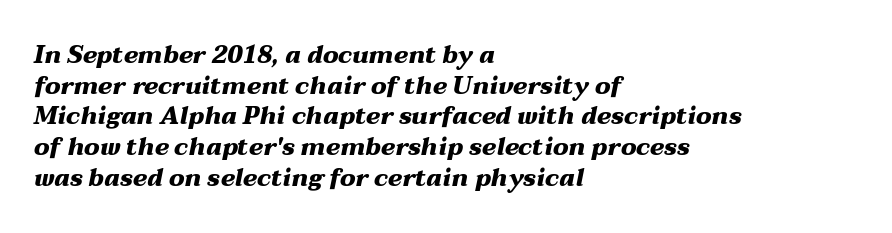
The image shows 24 px bold type, italic (leaning right); set left-aligned, normal line spacing (1.28x), normal letter spacing, not underlined.
